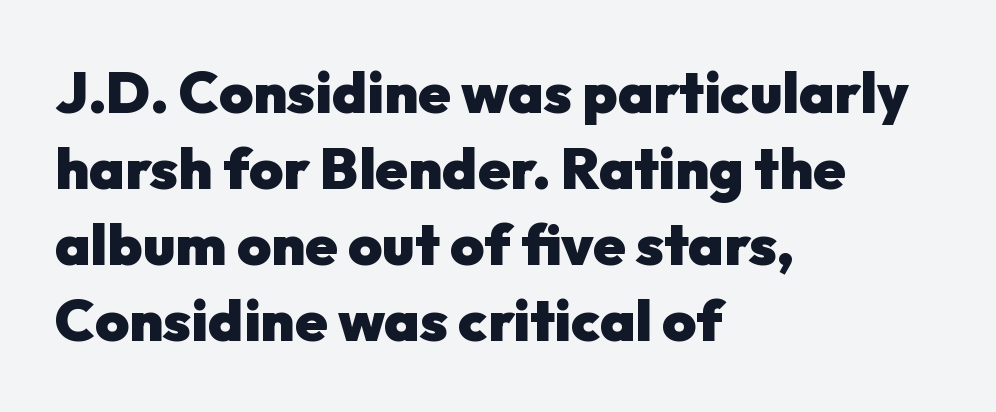
The image shows 58 px heavy sans-serif type, upright; set left-aligned, normal line spacing (1.31x), normal letter spacing, not underlined; low stroke contrast and a medium x-height.
